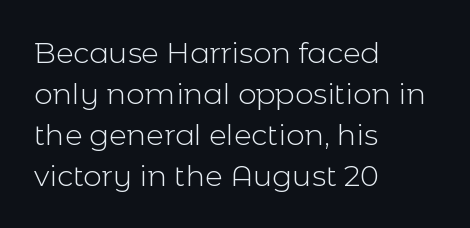
The image shows 29 px light sans-serif type, upright; set left-aligned, normal line spacing (1.41x), normal letter spacing, not underlined; a medium x-height.
